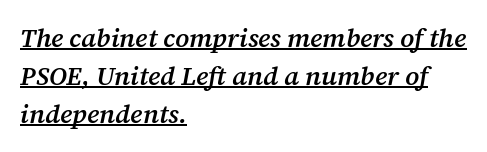
Q: Is the text bold? A: Semi-bold.
Q: Is the text italic (slanted)? A: Yes, it leans right by about 12 degrees.
Q: Is the text underlined? A: Yes.
Q: How is the paragraph aligned? A: Left-aligned.
Q: Is the spacing between letters normal or unusually wide? A: Normal.
Q: Is the spacing between lines tight, normal or loose? A: Normal.
